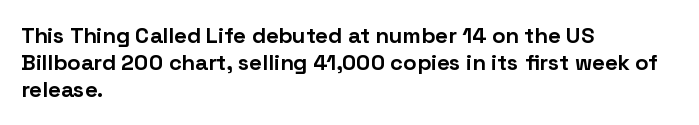
A typesetter would mark this as roman, not italic. What stands out about the letter spacing? Nothing — it is the standard amount. The baseline area is clear. Caption: bold face, heavy strokes.
